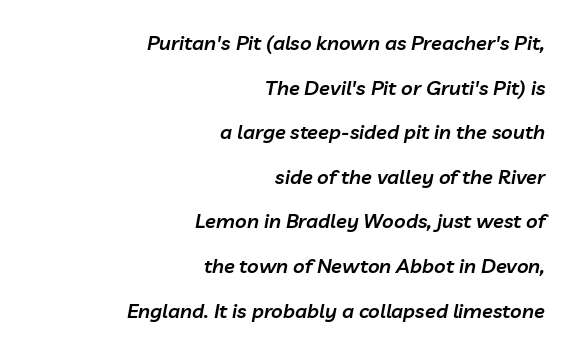
The ragged edge is on the left, which tells us the setting is flush right. Does the weight exceed regular? Yes, but only to semibold. No extra tracking has been applied to these lines. Interline gaps are noticeably wide in this sample.
